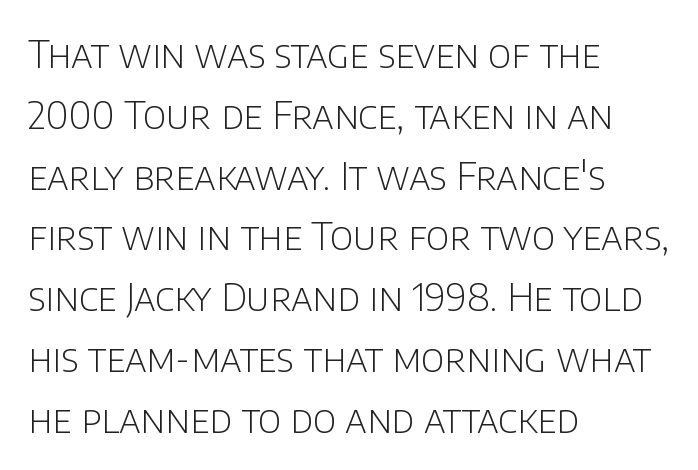
When letters stand straight like this, we call the style roman or upright. The setting favours the left margin, as ordinary paragraphs usually do. Honestly, there is no underline to notice here at all. Students, note that the glyphs here touch the page at normal intervals.
